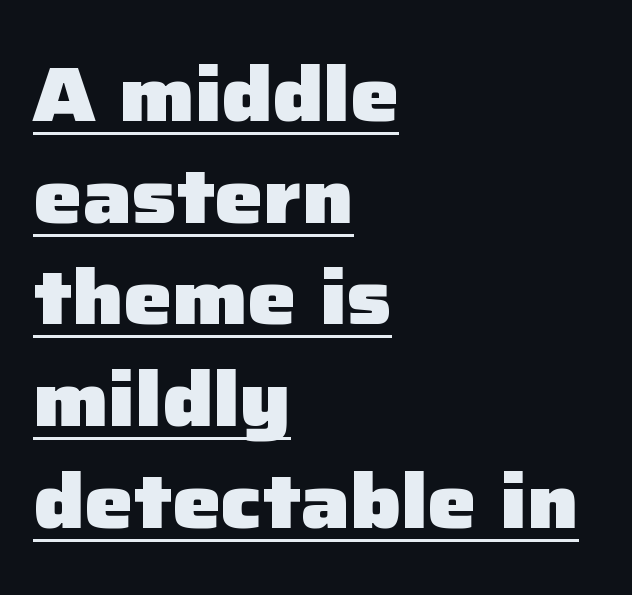
The image shows 77 px heavy sans-serif type, upright; set left-aligned, normal line spacing (1.32x), normal letter spacing, underlined; low stroke contrast and a medium x-height.
